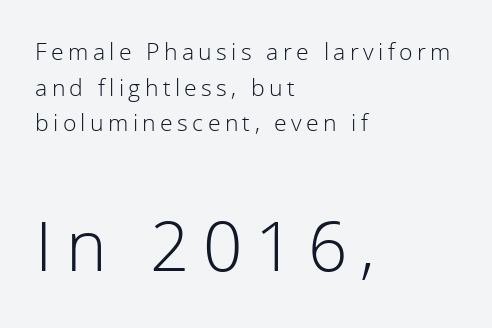
Q: Is the text bold? A: No.
Q: Is the text italic (slanted)? A: No, it is upright.
Q: Is the typeface a serif or a sans-serif typeface? A: Sans-serif.
Q: Is the text underlined? A: No.
Q: How is the paragraph aligned? A: Left-aligned.
Q: Is the spacing between lines tight, normal or loose? A: Normal.
Q: Which block of text is set in a larger size, the first (top) or the second (bottom)? A: The second (bottom) one.
Q: Width (condensed, normal, or wide)? A: Normal.
Q: x-height? A: Medium.
Q: Monospaced? A: No.
